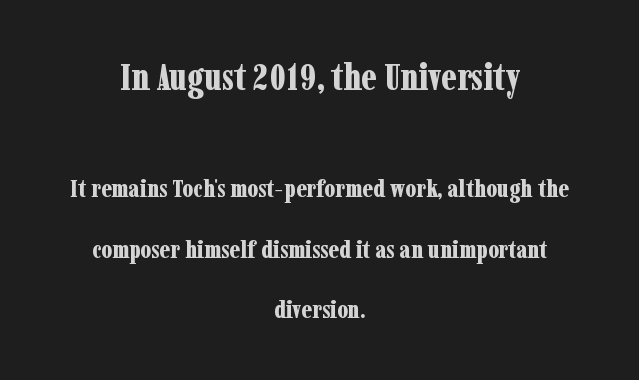
The line-height multiplier appears high, well above default. Each letter keeps its own natural width here, so spacing adapts to shape. A serif font was chosen for this passage. The glyphs are unaccompanied by any horizontal stroke below them. Short and long lines alike share a common midpoint. The block sitting higher on the canvas is the one with enlarged characters.
